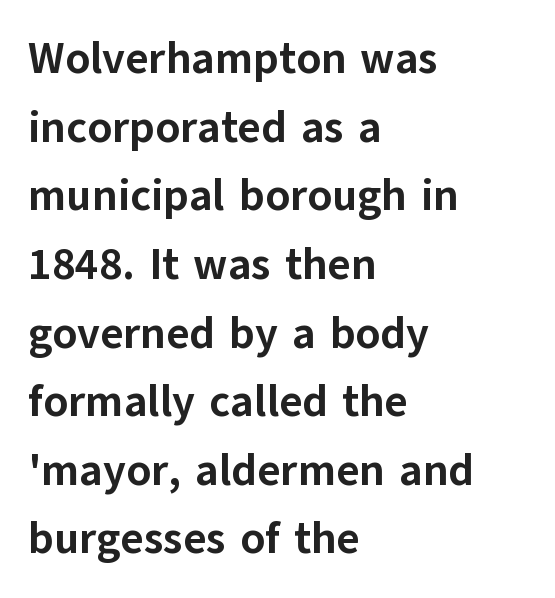
Q: Is the text bold? A: Yes.
Q: Is the text italic (slanted)? A: No, it is upright.
Q: Is the typeface a serif or a sans-serif typeface? A: Sans-serif.
Q: Is the text underlined? A: No.
Q: How is the paragraph aligned? A: Left-aligned.
Q: Is the spacing between letters normal or unusually wide? A: Normal.
Q: Is the spacing between lines tight, normal or loose? A: Normal.
Q: Width (condensed, normal, or wide)? A: Normal.
Q: Stroke contrast? A: Low.
Q: x-height? A: Medium.
Q: Monospaced? A: No.
